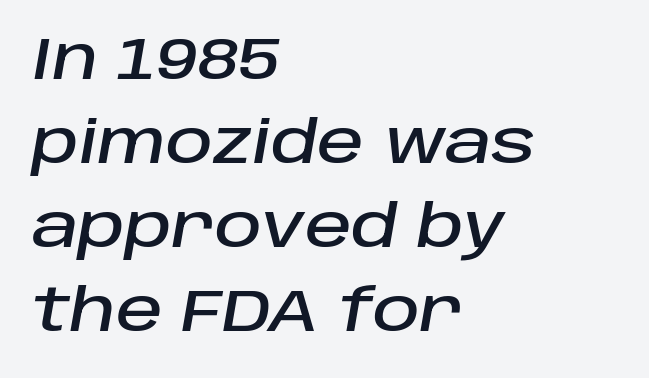
The image shows 58 px text type, italic (leaning right); set left-aligned, normal line spacing (1.45x), normal letter spacing, not underlined; low stroke contrast and a large x-height.
